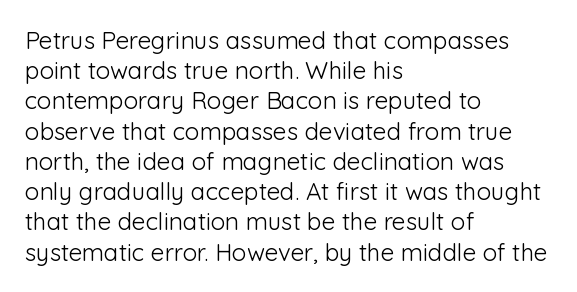
Q: Is the text bold? A: No.
Q: Is the text italic (slanted)? A: No, it is upright.
Q: Is the text underlined? A: No.
Q: How is the paragraph aligned? A: Left-aligned.
Q: Is the spacing between letters normal or unusually wide? A: Normal.
Q: Is the spacing between lines tight, normal or loose? A: Normal.
